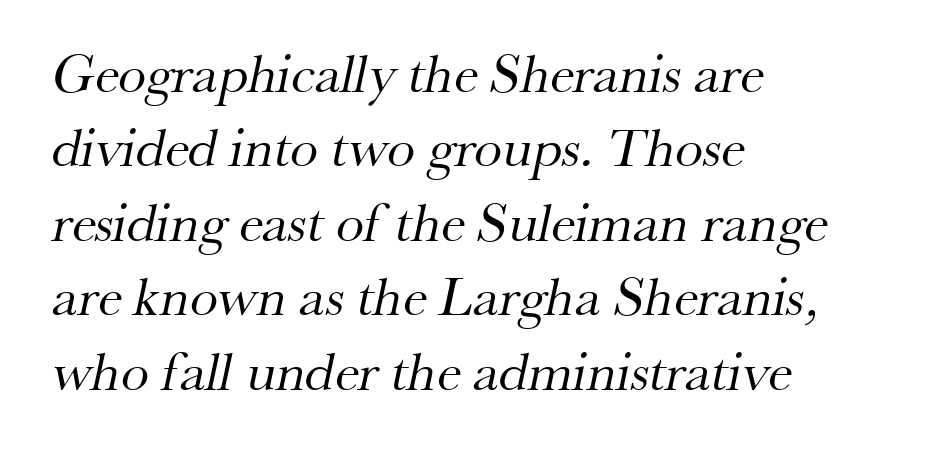
The image shows 56 px regular-weight serif type; set left-aligned, normal line spacing (1.33x), normal letter spacing, not underlined; medium stroke contrast and a small x-height.
